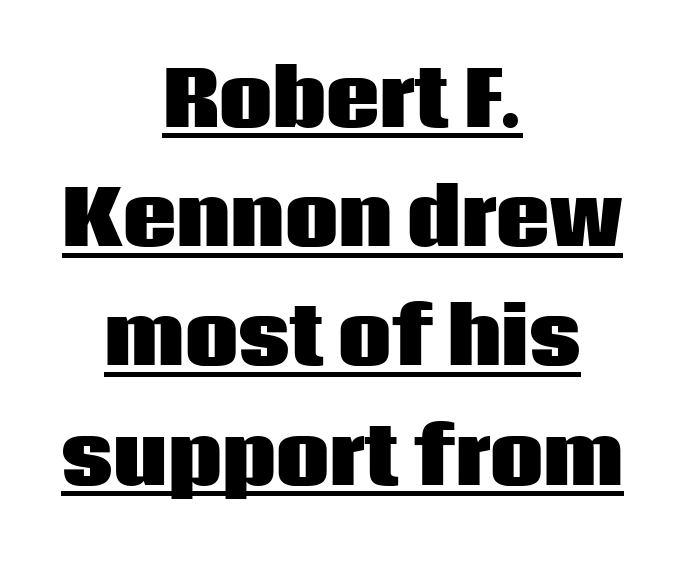
The image shows 75 px heavy sans-serif type, upright; set centered, normal line spacing (1.59x), normal letter spacing, underlined; low stroke contrast and a large x-height.
